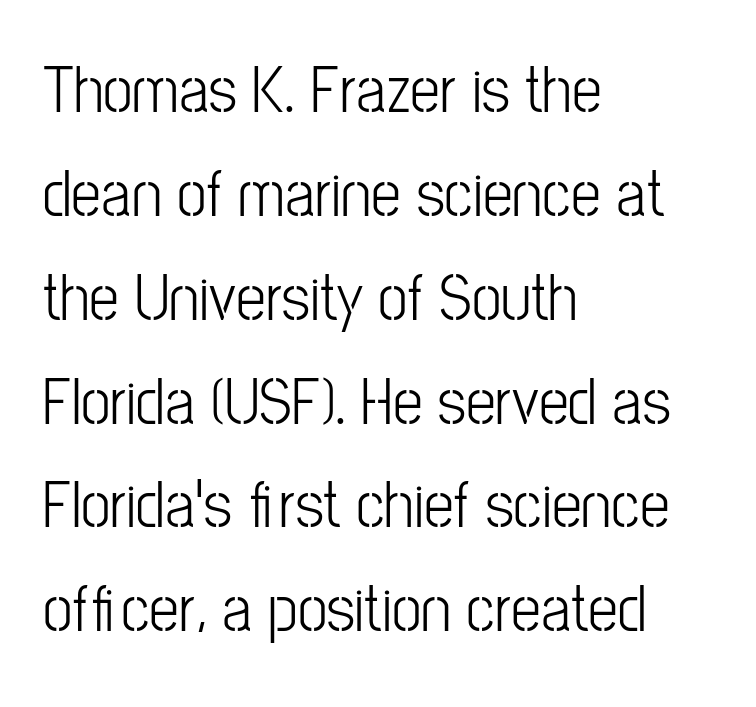
Q: Is the text italic (slanted)? A: No, it is upright.
Q: Is the typeface a serif or a sans-serif typeface? A: Sans-serif.
Q: Is the text underlined? A: No.
Q: How is the paragraph aligned? A: Left-aligned.
Q: Is the spacing between letters normal or unusually wide? A: Normal.
Q: Is the spacing between lines tight, normal or loose? A: Normal.
Q: Width (condensed, normal, or wide)? A: Condensed.
Q: Stroke contrast? A: Low.
Q: x-height? A: Medium.
Q: Monospaced? A: No.
